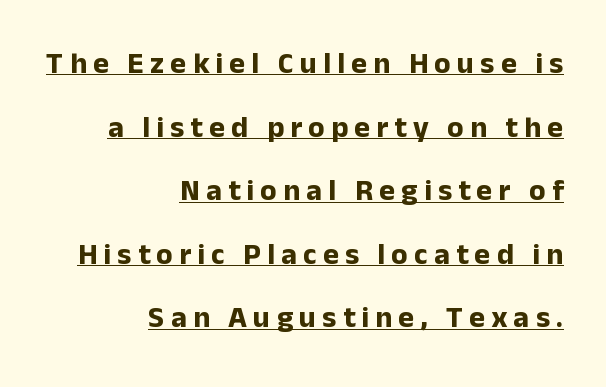
{"serif": "no", "italic": "no", "bold": "yes", "weight": "bold", "width": "normal", "stroke_contrast": "low", "x_height": "medium", "monospaced": "no", "underline": "yes", "align": "right", "line_spacing": "loose", "line_spacing_ratio": 2.12, "letter_spacing": "wide", "letter_spacing_em": 0.21, "glyph_px": 30}
